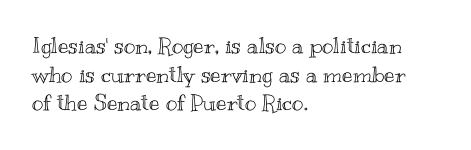
A normal amount of white space separates one row of letters from the next. Unmarked baselines from the first word to the last. These lines were composed using upright roman letters. Compared with typical body copy, the letter spacing here is the same. Line beginnings align vertically; line endings do not.
